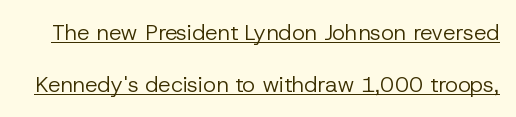
{"italic": "no", "bold": "no", "underline": "yes", "line_spacing": "loose", "line_spacing_ratio": 2.37, "letter_spacing": "normal", "letter_spacing_em": 0.0, "glyph_px": 22}
